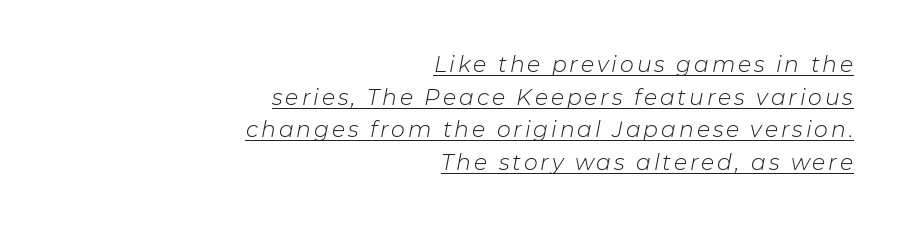
Would a proofreader flag this as italicized? Yes. Regarding leading, the lines here are spaced in the standard way. Weight: in the light-to-regular range. The typesetter has applied underlining to the passage shown.
